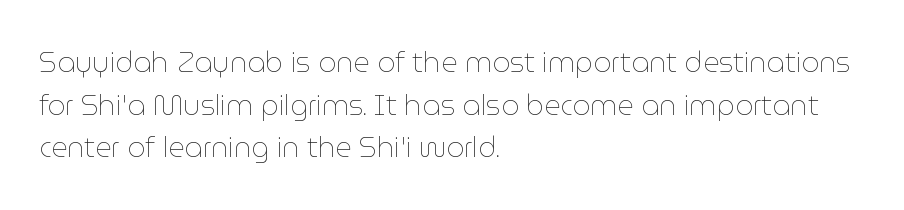
{"italic": "no", "bold": "no", "weight": "thin", "width": "normal", "stroke_contrast": "low", "x_height": "medium", "monospaced": "no", "underline": "no", "align": "left", "line_spacing": "normal", "line_spacing_ratio": 1.52, "letter_spacing": "normal", "letter_spacing_em": 0.0, "glyph_px": 28}
